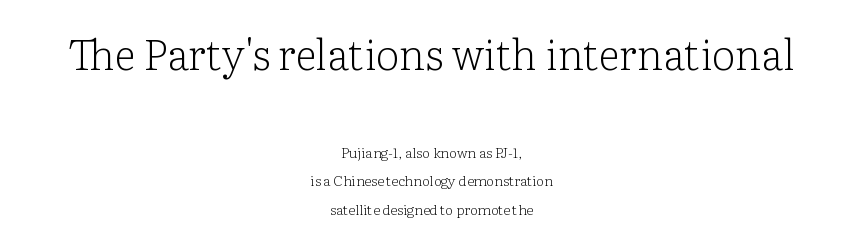
{"serif": "yes", "italic": "no", "bold": "no", "weight": "light", "width": "normal", "stroke_contrast": "low", "x_height": "medium", "monospaced": "no", "underline": "no", "align": "center", "line_spacing": "loose", "line_spacing_ratio": 2.03, "letter_spacing": "normal", "letter_spacing_em": 0.0, "larger_block": "first", "size_ratio": 3.0, "glyph_px": 42}
